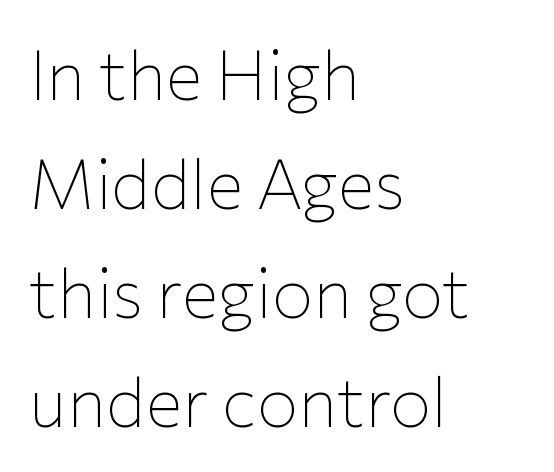
The image shows 69 px thin sans-serif type, upright; set left-aligned, normal line spacing (1.58x), normal letter spacing, not underlined; low stroke contrast and a medium x-height.
